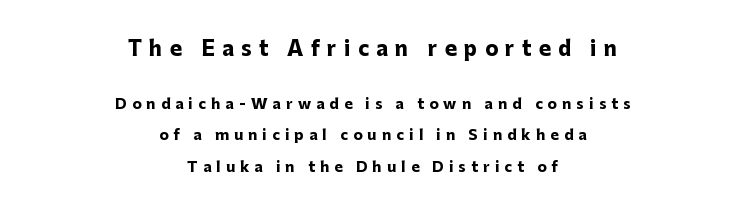
Q: Is the text bold? A: Yes.
Q: Is the text italic (slanted)? A: No, it is upright.
Q: Is the text underlined? A: No.
Q: How is the paragraph aligned? A: Centered.
Q: Is the spacing between letters normal or unusually wide? A: Unusually wide.
Q: Is the spacing between lines tight, normal or loose? A: Loose.
Q: Which block of text is set in a larger size, the first (top) or the second (bottom)? A: The first (top) one.
